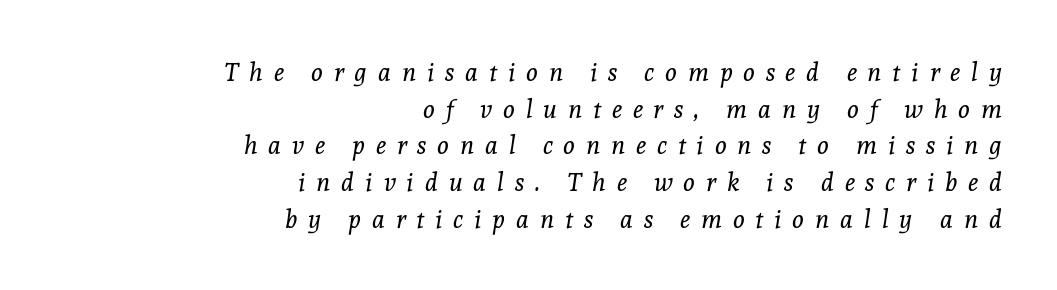
The image shows 25 px text type, italic (leaning right); set right-aligned, normal line spacing (1.47x), unusually wide letter spacing (+0.43 em), not underlined.
